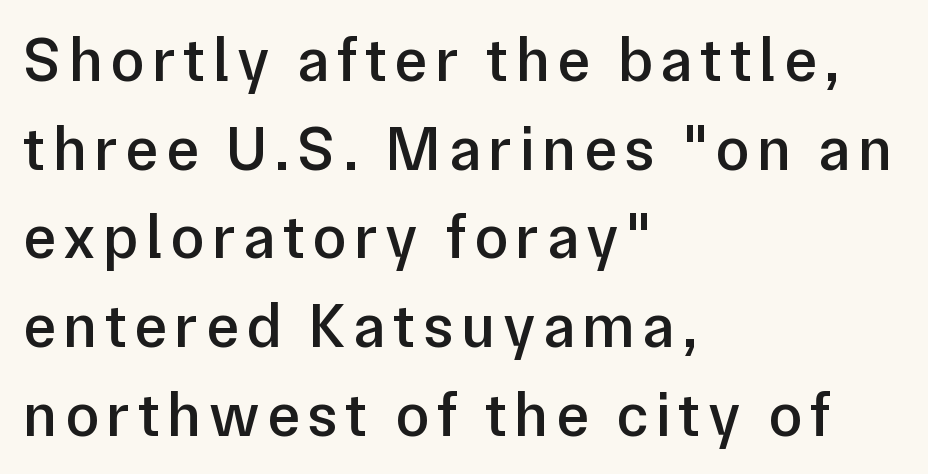
These words are printed semibold, heavier than regular yet not bold. The font family rendered here belongs to the sans-serif group. Every stem runs plumb, perpendicular to the baseline. Spacing verdict: proportional, widths tailored to each character. Glance below the letters and you will spot only blank space. Notice how the passage keeps a crisp vertical edge on the left only.
